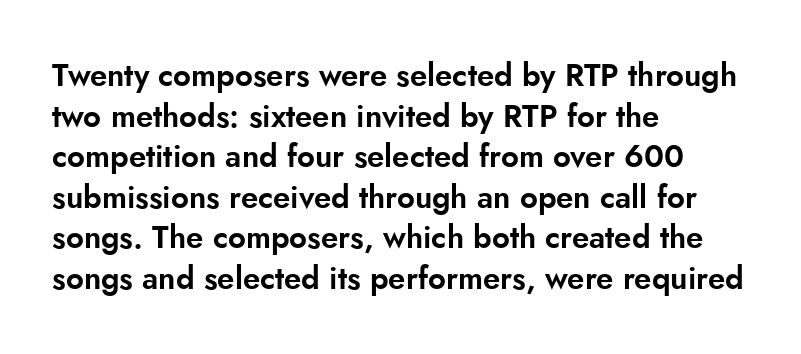
The image shows 31 px sans-serif type, upright; set left-aligned, normal line spacing (1.31x), normal letter spacing, not underlined; low stroke contrast and a small x-height.
